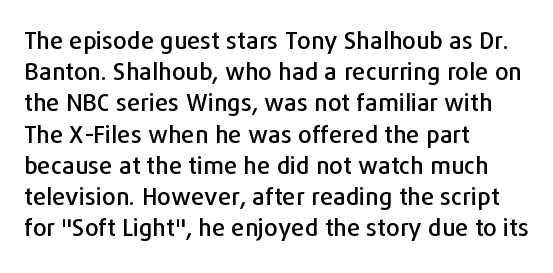
Does the copy run flush right? No — it runs flush left. The font's upright variant was chosen for this text. Descender tails drop into unmarked territory. Reading down the column, the eye jumps a familiar distance to each next line.
